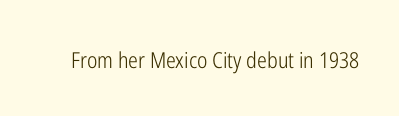
The space directly below the letters is spotless. Quick note: not italic, upright. The line texture is even and compact thanks to regular tracking. These glyphs show unthickened strokes, regular width or finer.
